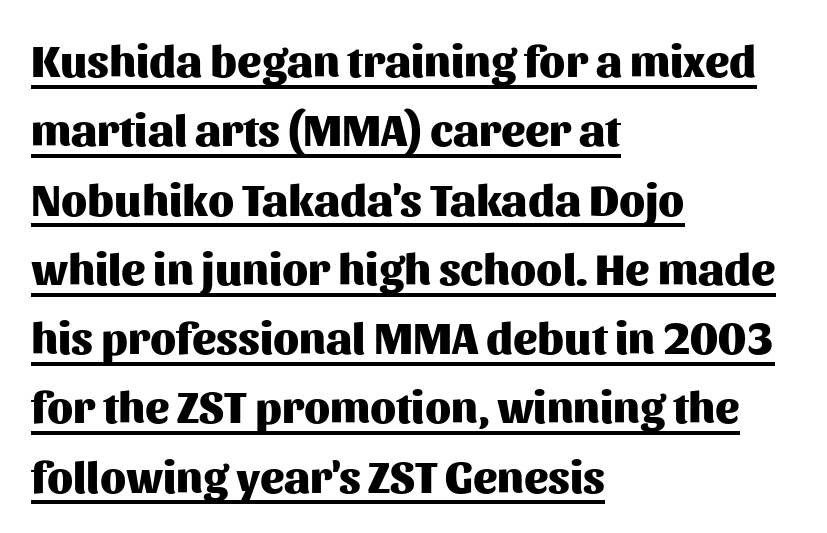
The image shows 45 px heavy sans-serif type, upright; set left-aligned, normal line spacing (1.54x), normal letter spacing, underlined; medium stroke contrast and a medium x-height.
